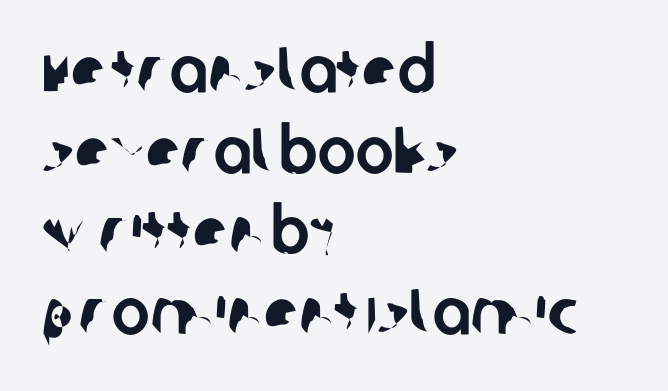
{"serif": "no", "width": "normal", "stroke_contrast": "low", "x_height": "large", "monospaced": "no", "underline": "no", "align": "left", "line_spacing": "normal", "line_spacing_ratio": 1.26, "letter_spacing": "normal", "letter_spacing_em": 0.0, "glyph_px": 64}
